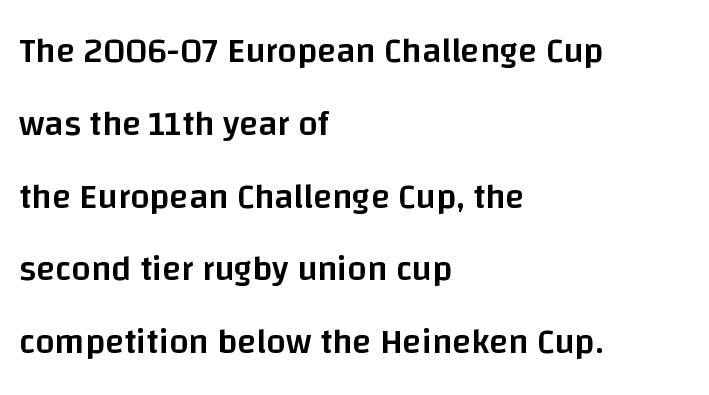
The face used here is a semibold: visibly heavier than regular, lighter than bold. You can tell from the bare stems that sans-serif type was used. Each new line begins a long way beneath the previous one. These lines stack with their left ends in a neat column.
